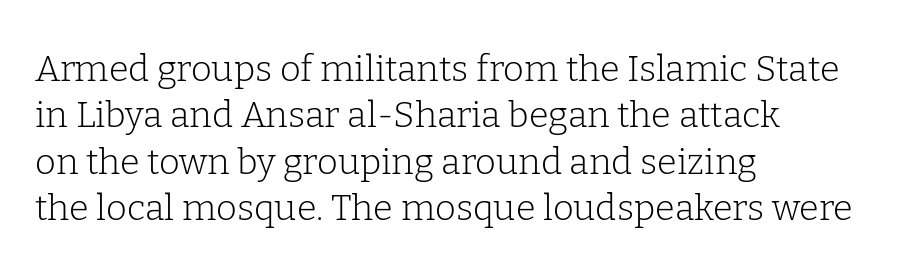
The image shows 36 px light serif type, upright; set left-aligned, normal line spacing (1.29x), normal letter spacing, not underlined; low stroke contrast and a medium x-height.
